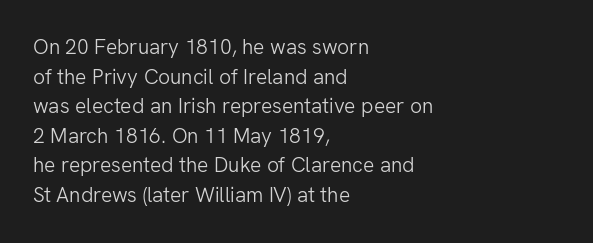
Q: Is the text bold? A: No.
Q: Is the text italic (slanted)? A: No, it is upright.
Q: Is the text underlined? A: No.
Q: How is the paragraph aligned? A: Left-aligned.
Q: Is the spacing between letters normal or unusually wide? A: Normal.
Q: Is the spacing between lines tight, normal or loose? A: Normal.
